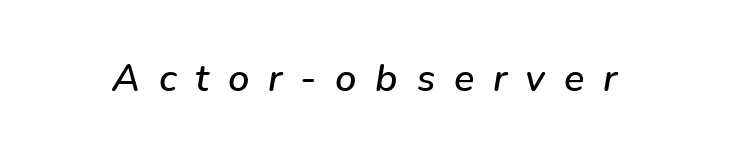
Q: Is the text italic (slanted)? A: Yes, it leans right by about 9 degrees.
Q: Is the text underlined? A: No.
Q: Is the spacing between letters normal or unusually wide? A: Unusually wide.
Q: Width (condensed, normal, or wide)? A: Normal.
Q: Stroke contrast? A: Low.
Q: x-height? A: Medium.
Q: Monospaced? A: No.
